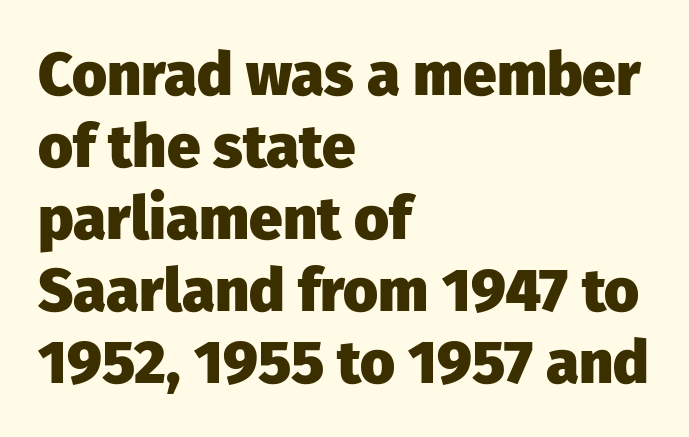
{"serif": "no", "italic": "no", "bold": "yes", "weight": "heavy", "width": "normal", "stroke_contrast": "low", "x_height": "medium", "monospaced": "no", "underline": "no", "align": "left", "line_spacing_ratio": 1.2, "letter_spacing": "normal", "letter_spacing_em": 0.0, "glyph_px": 60}
